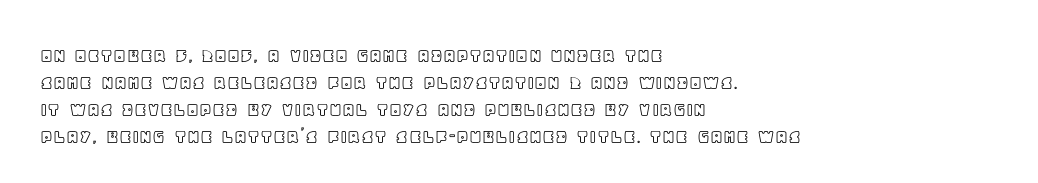
The image shows 21 px text type, upright; set left-aligned, normal line spacing (1.29x), normal letter spacing, not underlined.
